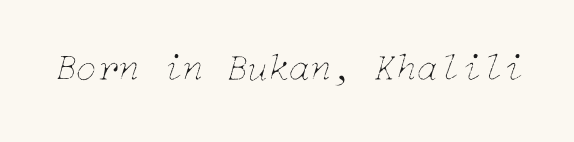
Q: Is the text bold? A: No.
Q: Is the text italic (slanted)? A: Yes, it leans right by about 15 degrees.
Q: Is the text underlined? A: No.
Q: Is the spacing between letters normal or unusually wide? A: Normal.
Q: Width (condensed, normal, or wide)? A: Normal.
Q: Stroke contrast? A: Low.
Q: x-height? A: Medium.
